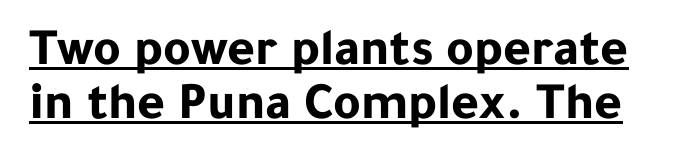
{"serif": "no", "italic": "no", "bold": "yes", "weight": "bold", "width": "normal", "stroke_contrast": "low", "x_height": "medium", "monospaced": "no", "underline": "yes", "line_spacing": "tight", "line_spacing_ratio": 1.02, "letter_spacing": "normal", "letter_spacing_em": 0.0, "glyph_px": 53}
